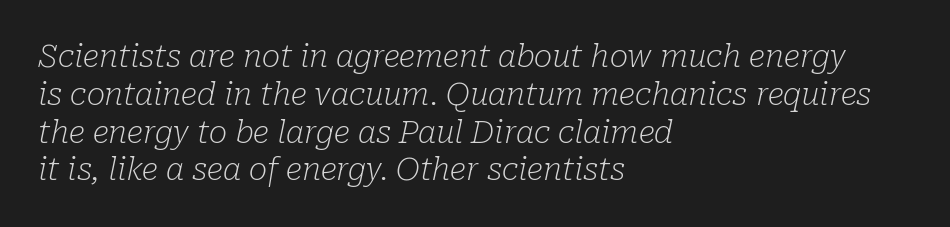
Q: Is the text bold? A: No.
Q: Is the text italic (slanted)? A: Yes, it leans right by about 10 degrees.
Q: Is the typeface a serif or a sans-serif typeface? A: Serif.
Q: Is the text underlined? A: No.
Q: How is the paragraph aligned? A: Left-aligned.
Q: Is the spacing between letters normal or unusually wide? A: Normal.
Q: Width (condensed, normal, or wide)? A: Normal.
Q: Stroke contrast? A: Low.
Q: x-height? A: Medium.
Q: Monospaced? A: No.
